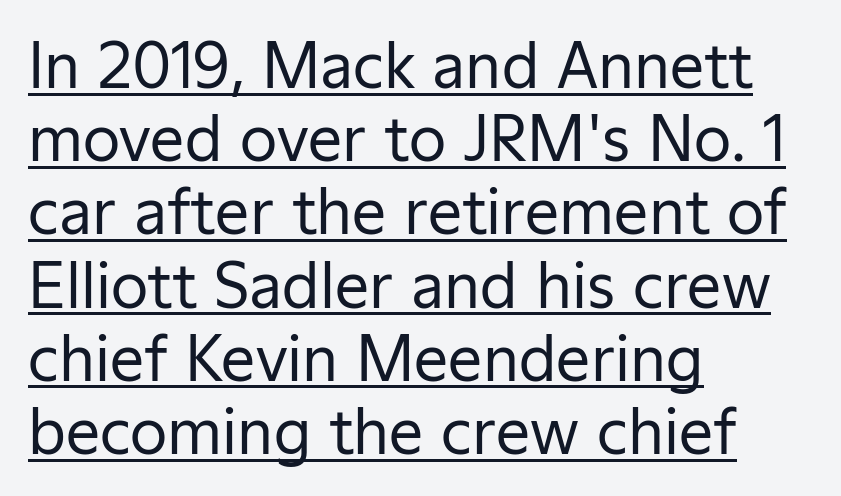
{"serif": "no", "italic": "no", "bold": "no", "weight": "regular", "width": "normal", "stroke_contrast": "low", "x_height": "medium", "monospaced": "no", "underline": "yes", "align": "left", "line_spacing_ratio": 1.2, "letter_spacing": "normal", "letter_spacing_em": 0.0, "glyph_px": 61}
